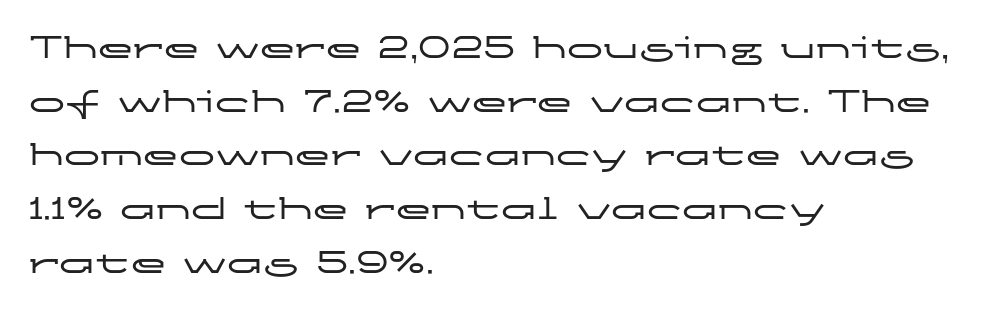
{"serif": "no", "italic": "no", "width": "wide", "stroke_contrast": "low", "x_height": "medium", "monospaced": "no", "underline": "no", "align": "left", "line_spacing": "normal", "line_spacing_ratio": 1.49, "letter_spacing": "normal", "letter_spacing_em": 0.0, "glyph_px": 36}
